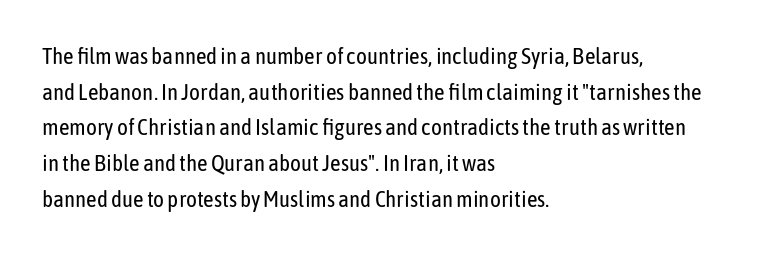
Baseline-to-baseline distance is the conventional proportion of letter height. The passage is arranged the way most books set body copy — flush left. The glyphs are unaccompanied by any horizontal stroke below them. The gaps between neighbouring characters are ordinary and unremarkable.
